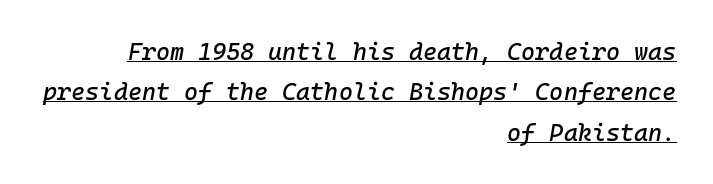
Q: Is the text italic (slanted)? A: Yes, it leans right by about 10 degrees.
Q: Is the text underlined? A: Yes.
Q: How is the paragraph aligned? A: Right-aligned.
Q: Is the spacing between letters normal or unusually wide? A: Normal.
Q: Is the spacing between lines tight, normal or loose? A: Normal.
